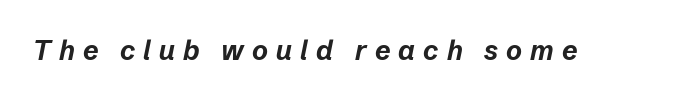
Q: Is the text bold? A: Yes.
Q: Is the text italic (slanted)? A: Yes, it leans right by about 12 degrees.
Q: Is the text underlined? A: No.
Q: Is the spacing between letters normal or unusually wide? A: Unusually wide.
